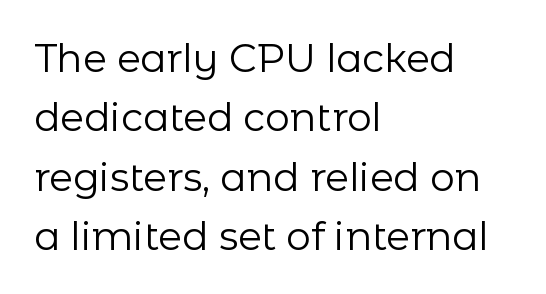
The image shows 39 px regular-weight sans-serif type, upright; set left-aligned, normal line spacing (1.52x), normal letter spacing, not underlined; low stroke contrast and a medium x-height.
